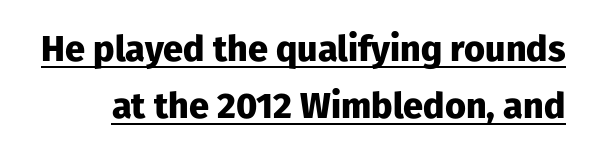
Q: Is the text bold? A: Yes.
Q: Is the text italic (slanted)? A: No, it is upright.
Q: Is the typeface a serif or a sans-serif typeface? A: Sans-serif.
Q: Is the text underlined? A: Yes.
Q: Is the spacing between letters normal or unusually wide? A: Normal.
Q: Is the spacing between lines tight, normal or loose? A: Normal.
Q: Width (condensed, normal, or wide)? A: Normal.
Q: Stroke contrast? A: Low.
Q: x-height? A: Medium.
Q: Monospaced? A: No.
